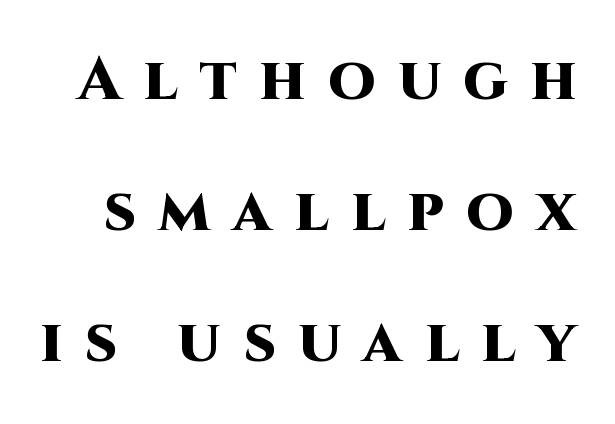
Q: Is the text bold? A: Yes.
Q: Is the text italic (slanted)? A: No, it is upright.
Q: Is the typeface a serif or a sans-serif typeface? A: Sans-serif.
Q: Is the text underlined? A: No.
Q: Is the spacing between letters normal or unusually wide? A: Unusually wide.
Q: Is the spacing between lines tight, normal or loose? A: Loose.
Q: Width (condensed, normal, or wide)? A: Normal.
Q: Stroke contrast? A: High.
Q: x-height? A: Large.
Q: Monospaced? A: No.
